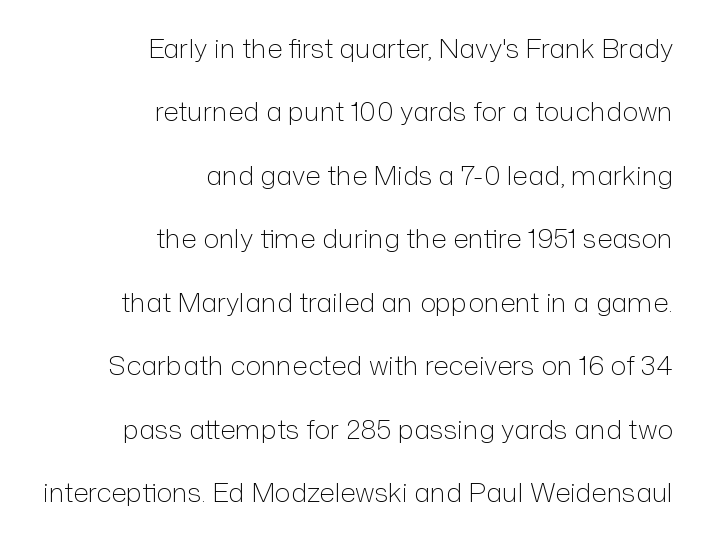
Q: Is the text bold? A: No.
Q: Is the text italic (slanted)? A: No, it is upright.
Q: Is the text underlined? A: No.
Q: How is the paragraph aligned? A: Right-aligned.
Q: Is the spacing between letters normal or unusually wide? A: Normal.
Q: Is the spacing between lines tight, normal or loose? A: Loose.
